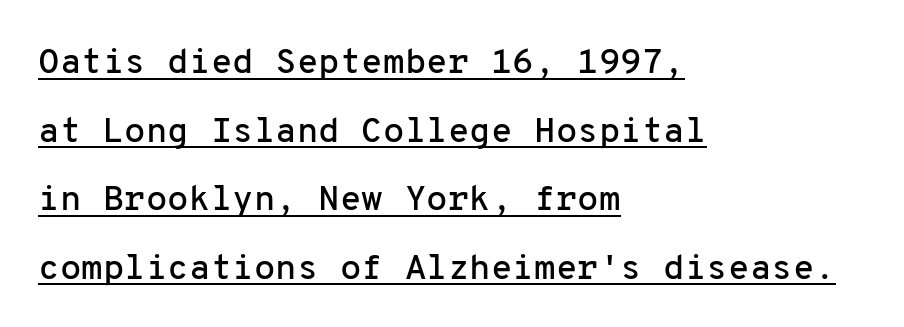
{"serif": "no", "italic": "no", "width": "normal", "stroke_contrast": "low", "x_height": "medium", "monospaced": "yes", "underline": "yes", "align": "left", "line_spacing": "loose", "line_spacing_ratio": 1.96, "letter_spacing": "normal", "letter_spacing_em": 0.0, "glyph_px": 35}
